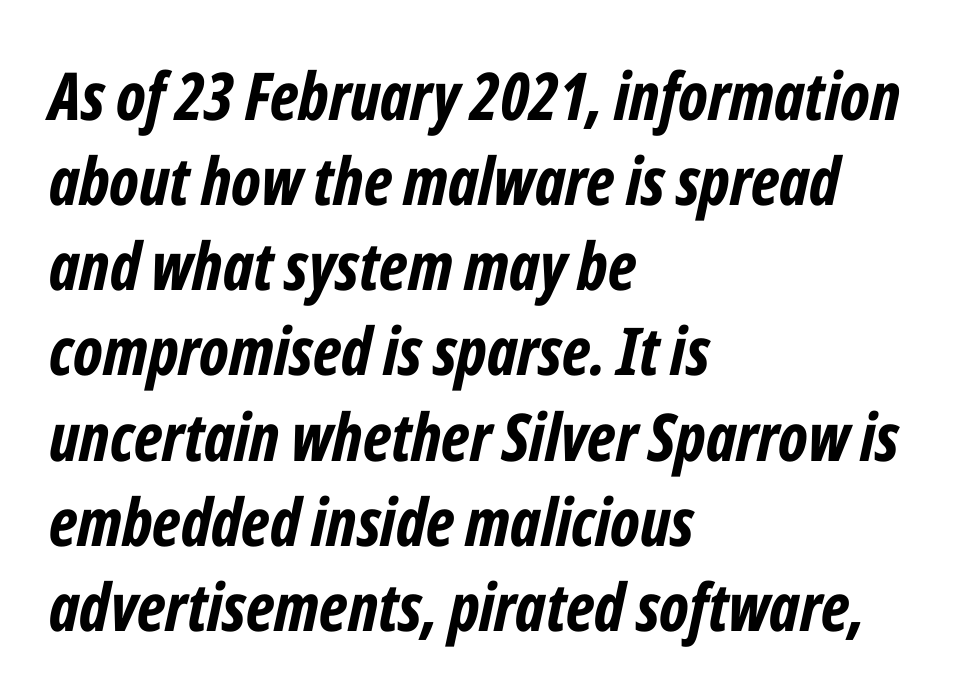
Q: Is the text bold? A: Yes.
Q: Is the text italic (slanted)? A: Yes, it leans right by about 12 degrees.
Q: Is the text underlined? A: No.
Q: How is the paragraph aligned? A: Left-aligned.
Q: Is the spacing between letters normal or unusually wide? A: Normal.
Q: Is the spacing between lines tight, normal or loose? A: Normal.
Q: Width (condensed, normal, or wide)? A: Condensed.
Q: Stroke contrast? A: Low.
Q: x-height? A: Medium.
Q: Monospaced? A: No.
